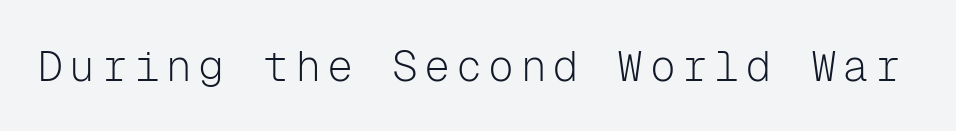
I'd call this a sans setting — the letters go barefoot. No italicization has been applied; the sample stays upright. The passage shown is typed in a monospace face where columns stay perfectly aligned. The font is comparable to plain body text, perhaps lighter.
